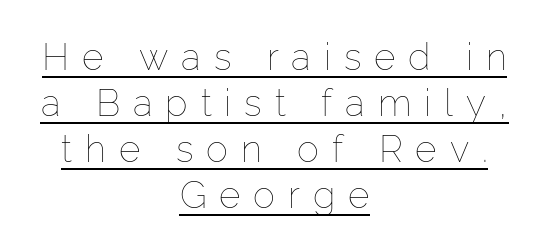
Ink coverage per letter is moderate at most. Each line of the rendering has a horizontal stroke beneath the glyphs. If you drew a line through each stem, it would be perfectly vertical. Glyph-to-glyph distance is far greater than everyday printed text. Each line is balanced around a shared central axis.
